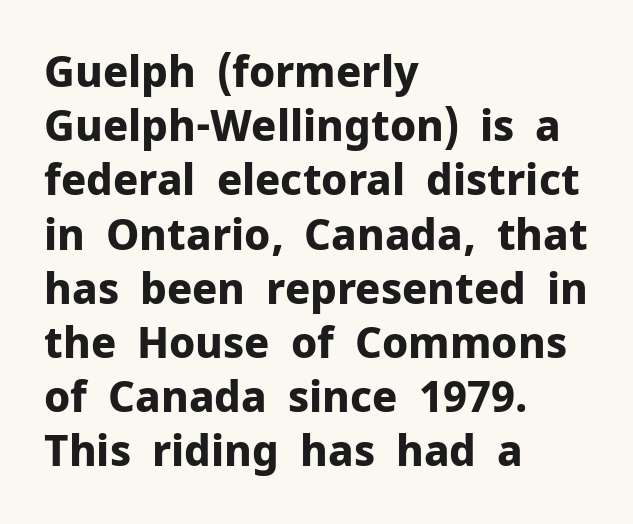
In terms of letterform style, serifs are entirely absent. Vertical strokes here are truly vertical. The designer left line spacing at the default. Underlining? Definitely not there. Proportional: the letters do not fall into vertical columns. Spacing between characters is what you'd get straight out of the box.
